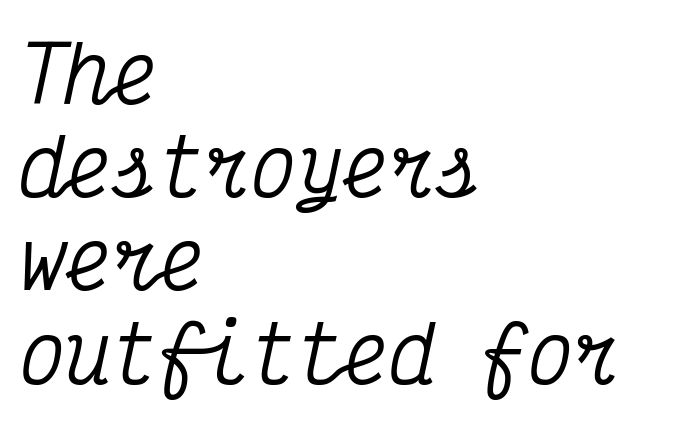
The image shows 77 px condensed serif type, italic (leaning right), monospaced; set left-aligned, line spacing 1.21x, normal letter spacing, not underlined; medium stroke contrast and a medium x-height.
